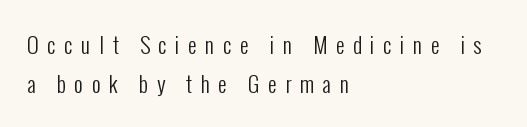
Q: Is the text bold? A: No.
Q: Is the text italic (slanted)? A: No, it is upright.
Q: Is the text underlined? A: No.
Q: How is the paragraph aligned? A: Left-aligned.
Q: Is the spacing between letters normal or unusually wide? A: Unusually wide.
